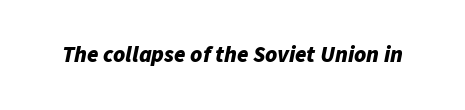
Compared with typical body copy, the letter spacing here is the same. These words are printed bold, with thick strokes throughout. Underlining? Definitely not there. If you drew a line through each stem, it would be angled.
